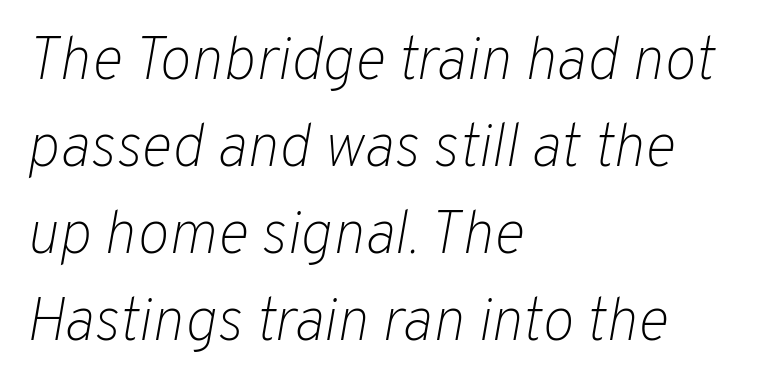
Q: Is the text bold? A: No.
Q: Is the text italic (slanted)? A: Yes, it leans right by about 10 degrees.
Q: Is the text underlined? A: No.
Q: How is the paragraph aligned? A: Left-aligned.
Q: Is the spacing between letters normal or unusually wide? A: Normal.
Q: Is the spacing between lines tight, normal or loose? A: Normal.
Q: Width (condensed, normal, or wide)? A: Normal.
Q: Stroke contrast? A: Low.
Q: x-height? A: Medium.
Q: Monospaced? A: No.
